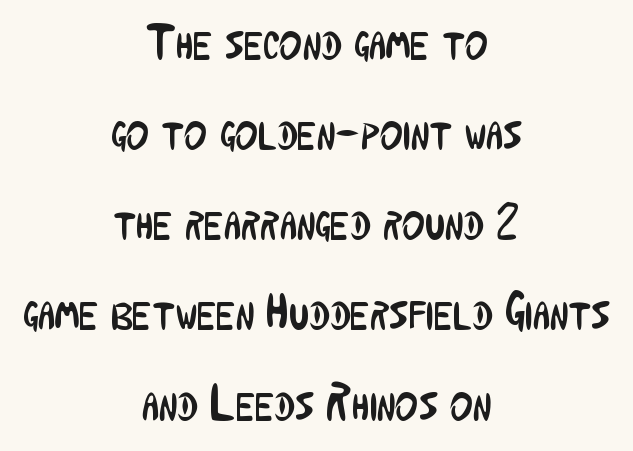
The image shows 49 px regular-weight, condensed sans-serif type, upright; set centered, line spacing 1.84x, normal letter spacing, not underlined; low stroke contrast and a medium x-height.
